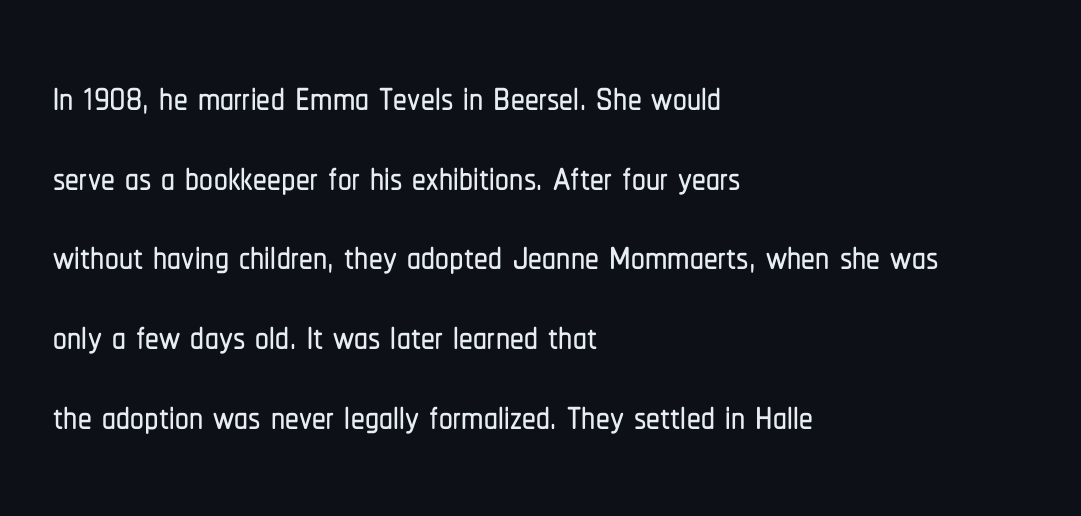
Q: Is the text italic (slanted)? A: No, it is upright.
Q: Is the typeface a serif or a sans-serif typeface? A: Sans-serif.
Q: Is the text underlined? A: No.
Q: How is the paragraph aligned? A: Left-aligned.
Q: Is the spacing between letters normal or unusually wide? A: Normal.
Q: Is the spacing between lines tight, normal or loose? A: Normal.
Q: Width (condensed, normal, or wide)? A: Condensed.
Q: Stroke contrast? A: Low.
Q: x-height? A: Medium.
Q: Monospaced? A: No.
